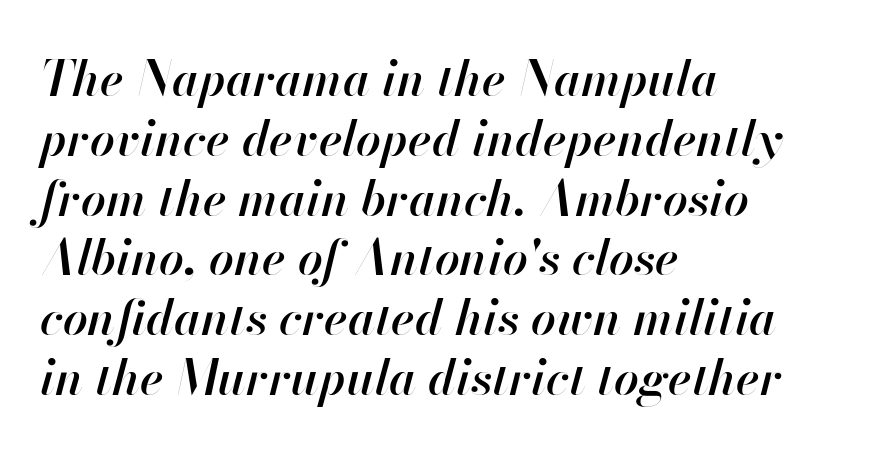
Q: Is the text bold? A: Semi-bold.
Q: Is the text italic (slanted)? A: Yes, it leans right by about 13 degrees.
Q: Is the text underlined? A: No.
Q: How is the paragraph aligned? A: Left-aligned.
Q: Is the spacing between letters normal or unusually wide? A: Normal.
Q: Width (condensed, normal, or wide)? A: Normal.
Q: Stroke contrast? A: High.
Q: x-height? A: Small.
Q: Monospaced? A: No.
